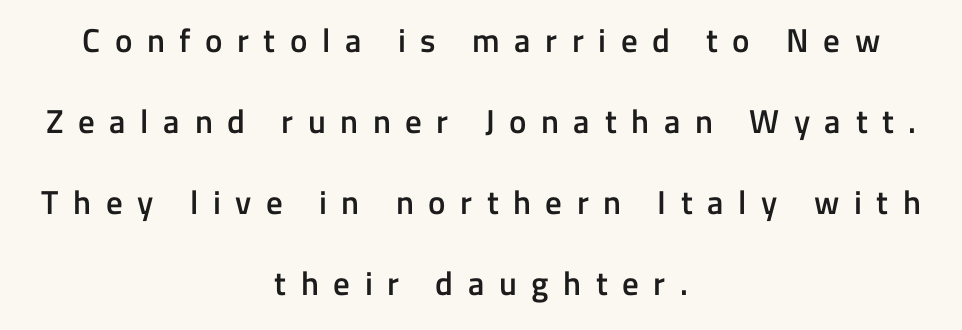
The image shows 33 px semibold sans-serif type, upright; set centered, loose line spacing (2.45x), unusually wide letter spacing (+0.44 em), not underlined; low stroke contrast and a medium x-height.
